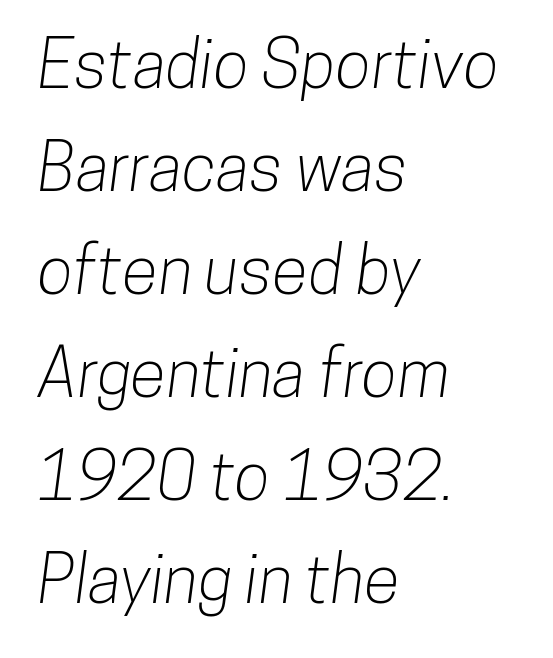
Q: Is the typeface a serif or a sans-serif typeface? A: Sans-serif.
Q: Is the text underlined? A: No.
Q: How is the paragraph aligned? A: Left-aligned.
Q: Is the spacing between letters normal or unusually wide? A: Normal.
Q: Is the spacing between lines tight, normal or loose? A: Normal.
Q: Width (condensed, normal, or wide)? A: Condensed.
Q: Stroke contrast? A: Low.
Q: x-height? A: Medium.
Q: Monospaced? A: No.
